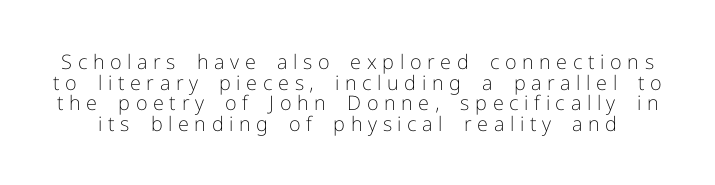
{"italic": "no", "bold": "no", "underline": "no", "line_spacing": "tight", "line_spacing_ratio": 1.03, "letter_spacing": "wide", "letter_spacing_em": 0.28, "glyph_px": 20}
